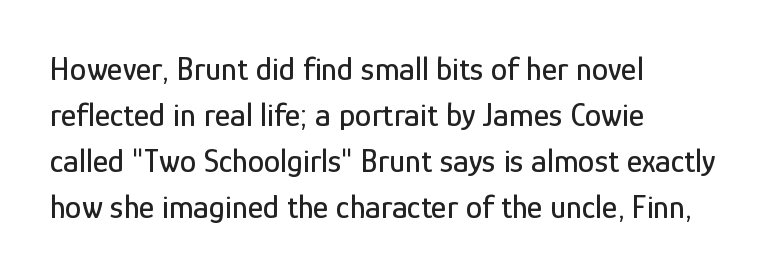
The image shows 33 px condensed sans-serif type, upright; set left-aligned, normal line spacing (1.39x), normal letter spacing, not underlined; low stroke contrast and a medium x-height.
